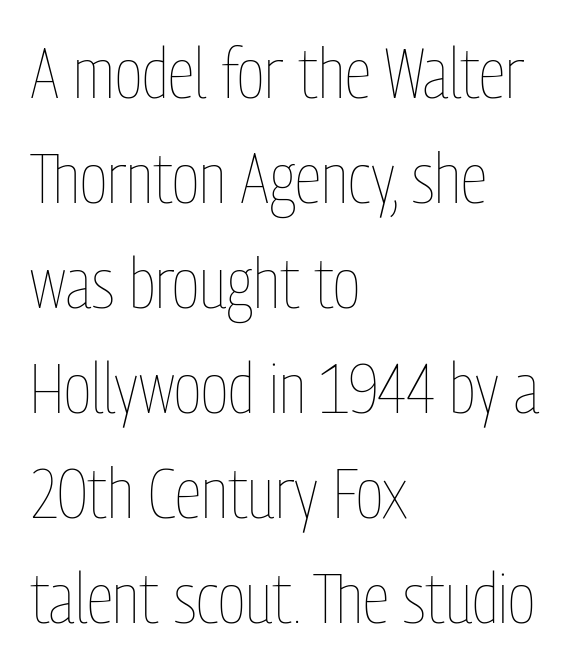
Every row of glyphs begins at an identical x-position on the left. The axis of the letterforms is exactly vertical. The space between consecutive lines is moderate. The weight tops out at a normal text grade. Clear beneath every line of the passage.
